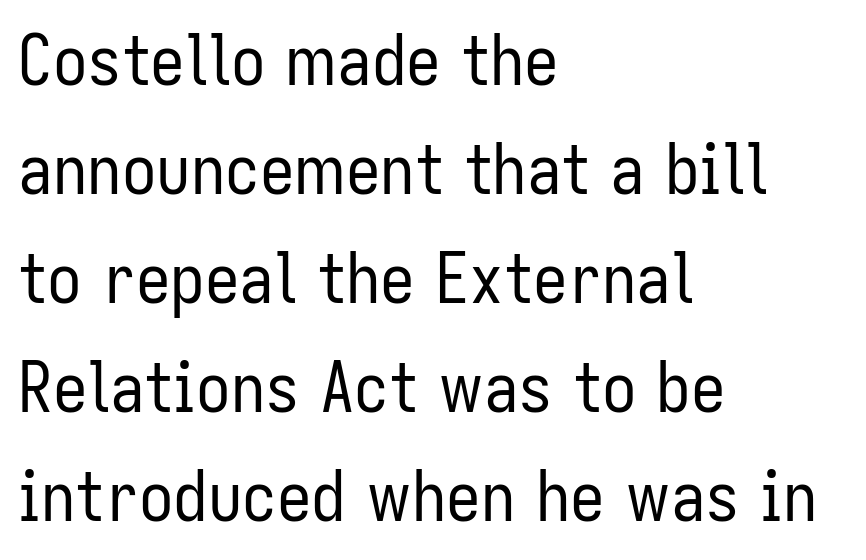
Nope, not italic — everything's standing straight. Check under the words: just untouched page. The passage shown stacks its lines at a standard gap. Do the characters align in a grid? No, the font is proportional.
